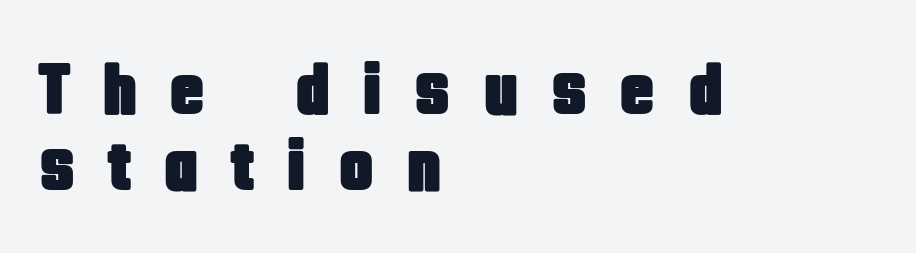
Q: Is the text italic (slanted)? A: No, it is upright.
Q: Is the typeface a serif or a sans-serif typeface? A: Sans-serif.
Q: Is the text underlined? A: No.
Q: How is the paragraph aligned? A: Left-aligned.
Q: Is the spacing between letters normal or unusually wide? A: Unusually wide.
Q: Is the spacing between lines tight, normal or loose? A: Tight.
Q: Width (condensed, normal, or wide)? A: Condensed.
Q: Stroke contrast? A: Low.
Q: x-height? A: Large.
Q: Monospaced? A: No.
